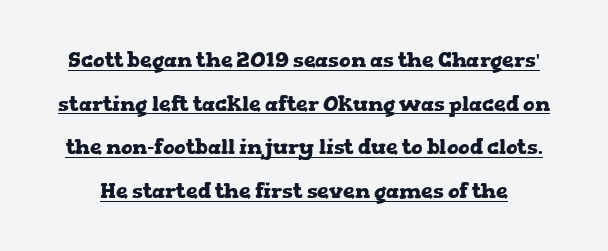
Q: Is the text bold? A: Yes.
Q: Is the text italic (slanted)? A: No, it is upright.
Q: Is the text underlined? A: Yes.
Q: Is the spacing between letters normal or unusually wide? A: Normal.
Q: Is the spacing between lines tight, normal or loose? A: Loose.
